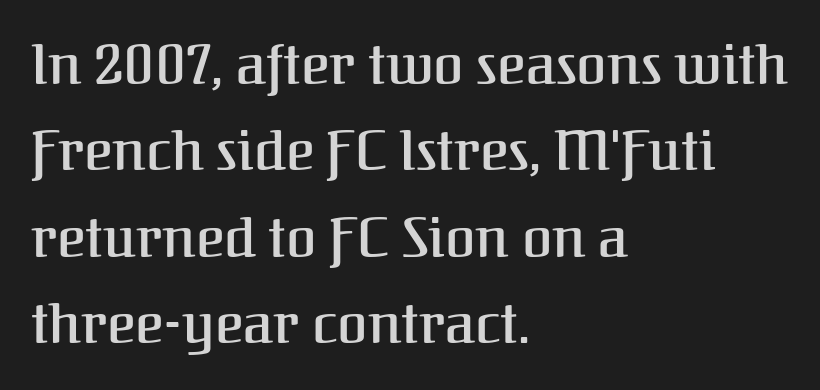
No word sits above an underline. Varying glyph widths throughout — classic text-font behaviour. In CSS terms this would be text-align: left. The letters stand straight up with perfectly vertical stems. Does extra space separate the letters? No, they use regular spacing.
